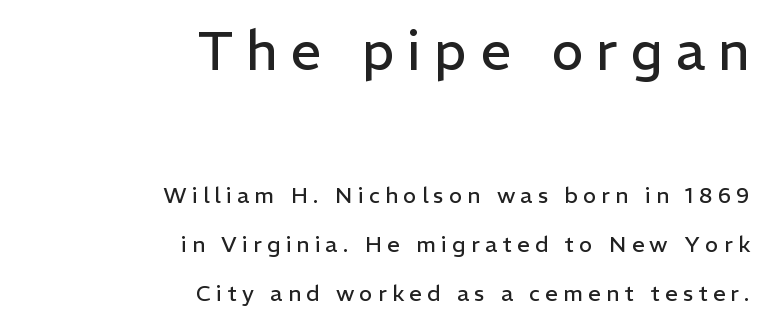
The image shows 54 px regular-weight sans-serif type, upright; set right-aligned, loose line spacing (2.23x), unusually wide letter spacing (+0.24 em), not underlined; the first (top) block is 2.45x larger; low stroke contrast and a medium x-height.
